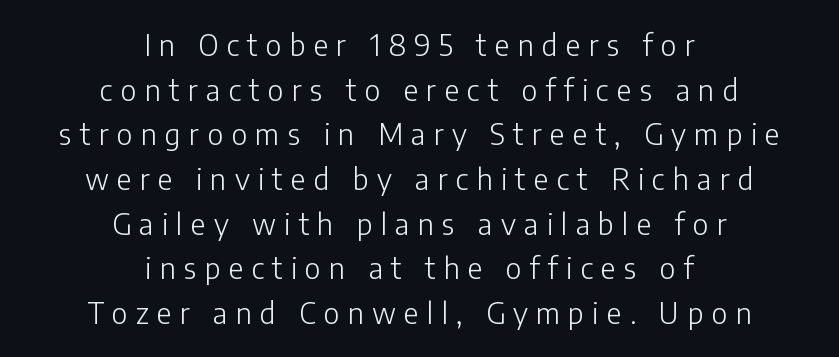
Honestly, the letter spacing is so wide it's the main thing you notice. Designer's note — italics off, roman on. Vertical spacing — default. Spacing verdict: proportional, widths tailored to each character. Lines of text with bare space underneath. Caption: face not bold, strokes unweighted.
